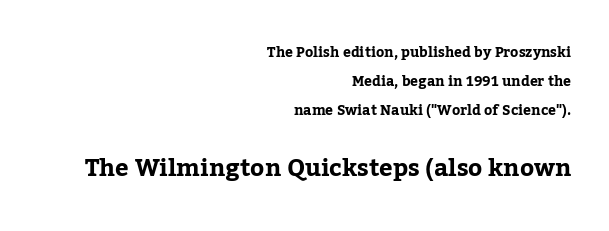
Q: Is the text italic (slanted)? A: No, it is upright.
Q: Is the text underlined? A: No.
Q: How is the paragraph aligned? A: Right-aligned.
Q: Is the spacing between letters normal or unusually wide? A: Normal.
Q: Is the spacing between lines tight, normal or loose? A: Loose.
Q: Which block of text is set in a larger size, the first (top) or the second (bottom)? A: The second (bottom) one.
